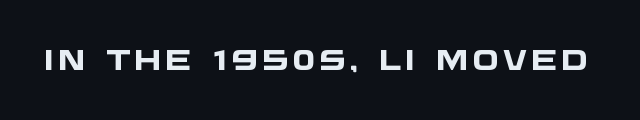
{"serif": "no", "bold": "yes", "weight": "heavy", "width": "wide", "stroke_contrast": "low", "x_height": "large", "monospaced": "no", "underline": "no", "glyph_px": 28}
